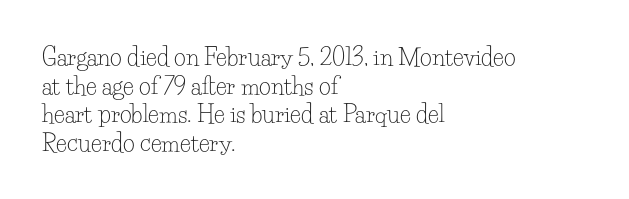
{"italic": "no", "bold": "no", "underline": "no", "align": "left", "line_spacing_ratio": 1.24, "letter_spacing": "normal", "letter_spacing_em": 0.0, "glyph_px": 23}
